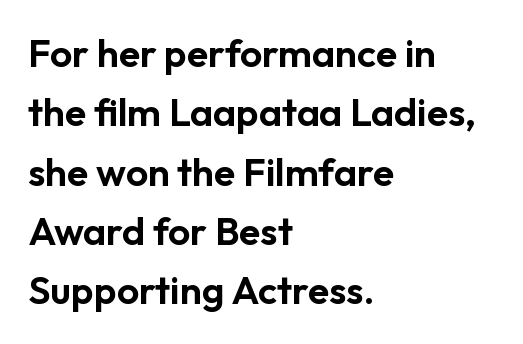
Q: Is the text italic (slanted)? A: No, it is upright.
Q: Is the typeface a serif or a sans-serif typeface? A: Sans-serif.
Q: Is the text underlined? A: No.
Q: How is the paragraph aligned? A: Left-aligned.
Q: Is the spacing between letters normal or unusually wide? A: Normal.
Q: Is the spacing between lines tight, normal or loose? A: Normal.
Q: Width (condensed, normal, or wide)? A: Normal.
Q: Stroke contrast? A: Low.
Q: x-height? A: Medium.
Q: Monospaced? A: No.
